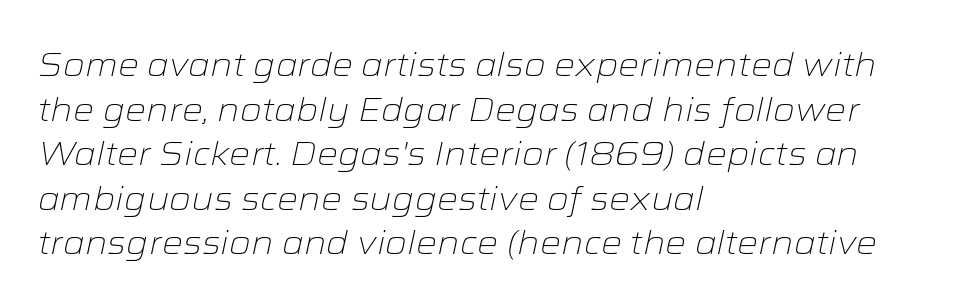
Q: Is the text bold? A: No.
Q: Is the text italic (slanted)? A: Yes, it leans right by about 12 degrees.
Q: Is the text underlined? A: No.
Q: How is the paragraph aligned? A: Left-aligned.
Q: Is the spacing between letters normal or unusually wide? A: Normal.
Q: Is the spacing between lines tight, normal or loose? A: Normal.
Q: Width (condensed, normal, or wide)? A: Wide.
Q: Stroke contrast? A: Low.
Q: x-height? A: Medium.
Q: Monospaced? A: No.
